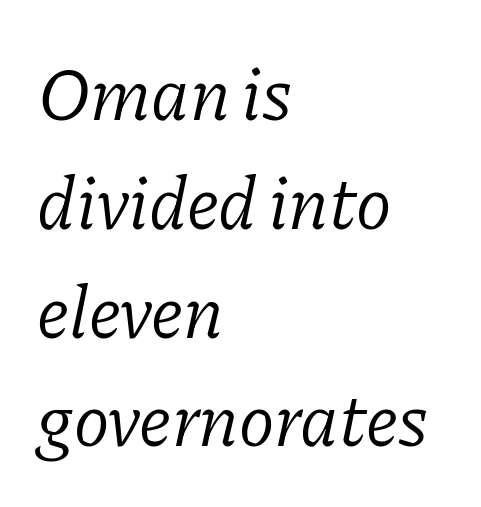
{"serif": "yes", "italic": "yes", "lean": "right", "slant_degrees": 11, "bold": "no", "weight": "light", "width": "normal", "stroke_contrast": "low", "x_height": "medium", "monospaced": "no", "underline": "no", "align": "left", "line_spacing": "normal", "line_spacing_ratio": 1.47, "letter_spacing": "normal", "letter_spacing_em": 0.0, "glyph_px": 74}
